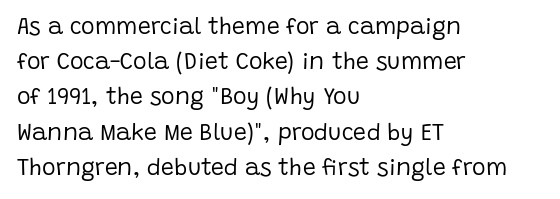
The image shows 23 px text type, upright; set left-aligned, normal line spacing (1.53x), normal letter spacing, not underlined.
